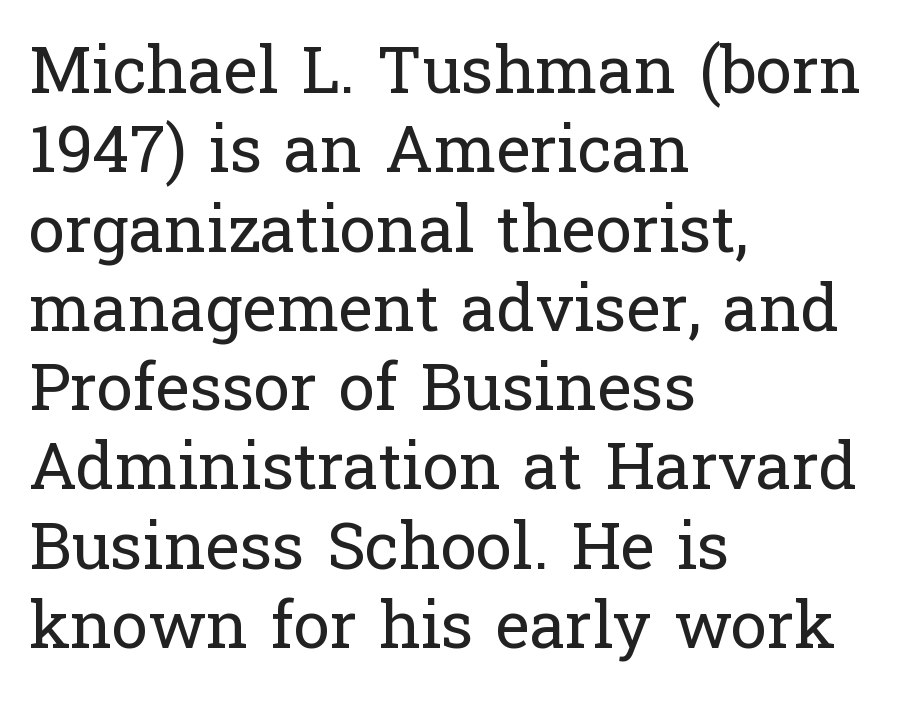
The letters look calm and open, with moderate or lighter stems. Teacher's note: observe the even left margin — that is flush-left alignment. The face used here is proportionally spaced, like ordinary book or web type. In terms of letterspacing, this is plain default setting. No word sits above an underline.
